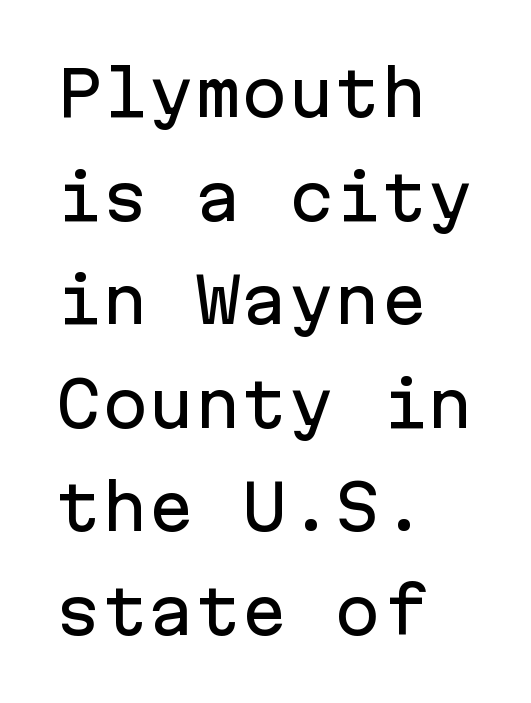
Q: Is the text italic (slanted)? A: No, it is upright.
Q: Is the typeface a serif or a sans-serif typeface? A: Sans-serif.
Q: Is the text underlined? A: No.
Q: How is the paragraph aligned? A: Left-aligned.
Q: Is the spacing between letters normal or unusually wide? A: Normal.
Q: Is the spacing between lines tight, normal or loose? A: Normal.
Q: Width (condensed, normal, or wide)? A: Normal.
Q: Stroke contrast? A: Low.
Q: x-height? A: Medium.
Q: Monospaced? A: Yes.
